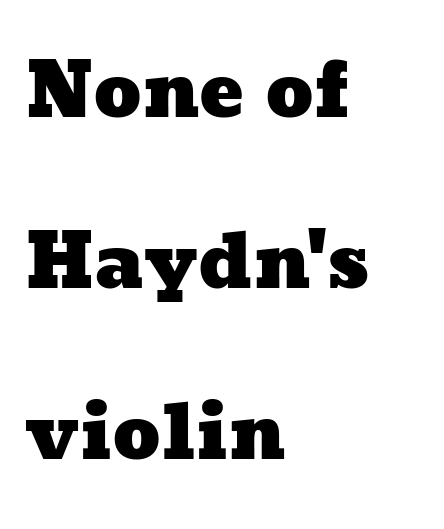
Q: Is the text underlined? A: No.
Q: How is the paragraph aligned? A: Left-aligned.
Q: Is the spacing between letters normal or unusually wide? A: Normal.
Q: Is the spacing between lines tight, normal or loose? A: Loose.
Q: Width (condensed, normal, or wide)? A: Wide.
Q: Stroke contrast? A: Low.
Q: x-height? A: Medium.
Q: Monospaced? A: No.
